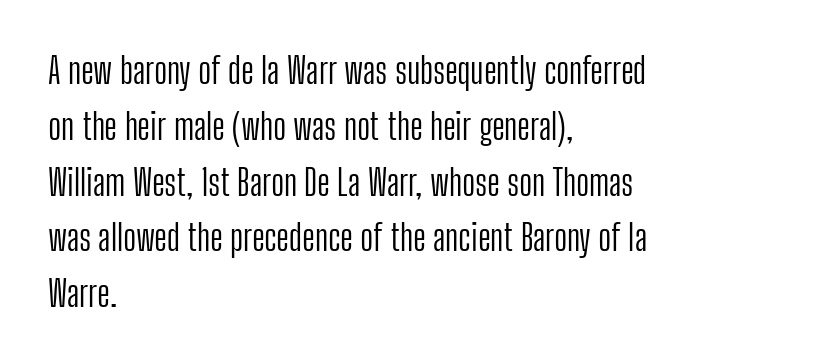
The image shows 36 px light, condensed sans-serif type, upright; set left-aligned, normal line spacing (1.55x), normal letter spacing, not underlined; low stroke contrast and a medium x-height.
